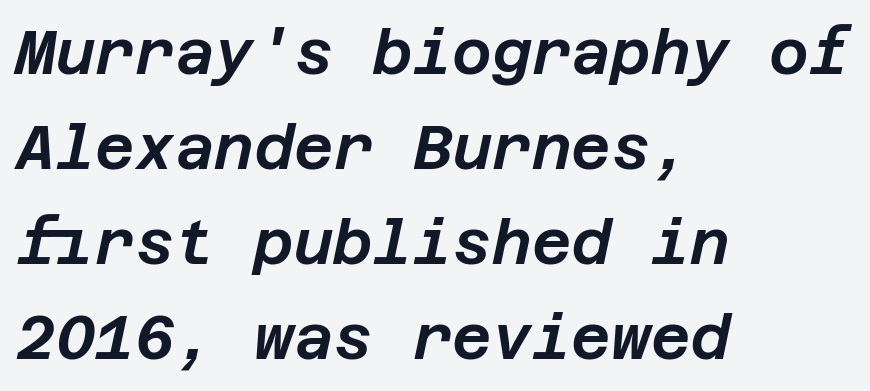
{"italic": "yes", "lean": "right", "slant_degrees": 12, "width": "normal", "stroke_contrast": "low", "x_height": "large", "underline": "no", "align": "left", "line_spacing": "normal", "line_spacing_ratio": 1.56, "letter_spacing": "normal", "letter_spacing_em": 0.0, "glyph_px": 61}
